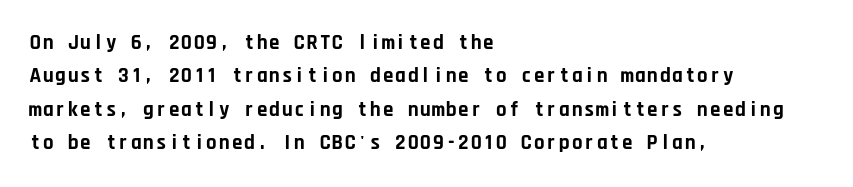
{"italic": "no", "bold": "yes", "underline": "no", "align": "left", "line_spacing": "normal", "line_spacing_ratio": 1.59, "letter_spacing": "normal", "letter_spacing_em": 0.0, "glyph_px": 21}
